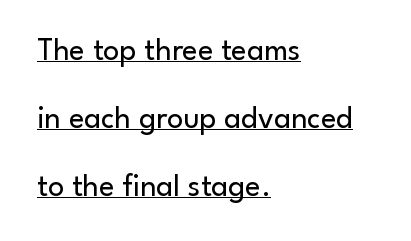
Q: Is the text bold? A: No.
Q: Is the text italic (slanted)? A: No, it is upright.
Q: Is the typeface a serif or a sans-serif typeface? A: Sans-serif.
Q: Is the text underlined? A: Yes.
Q: How is the paragraph aligned? A: Left-aligned.
Q: Is the spacing between letters normal or unusually wide? A: Normal.
Q: Is the spacing between lines tight, normal or loose? A: Loose.
Q: Width (condensed, normal, or wide)? A: Normal.
Q: Stroke contrast? A: Low.
Q: x-height? A: Small.
Q: Monospaced? A: No.
